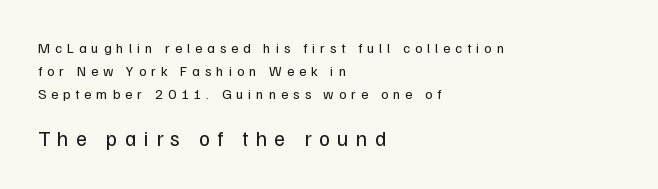
{"italic": "no", "bold": "no", "underline": "no", "align": "left", "line_spacing": "normal", "line_spacing_ratio": 1.64, "letter_spacing": "wide", "letter_spacing_em": 0.35, "larger_block": "second", "size_ratio": 1.5, "glyph_px": 21}
